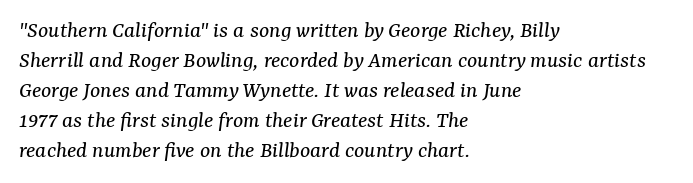
Q: Is the text bold? A: No.
Q: Is the text italic (slanted)? A: Yes, it leans right by about 7 degrees.
Q: Is the text underlined? A: No.
Q: How is the paragraph aligned? A: Left-aligned.
Q: Is the spacing between letters normal or unusually wide? A: Normal.
Q: Is the spacing between lines tight, normal or loose? A: Normal.
